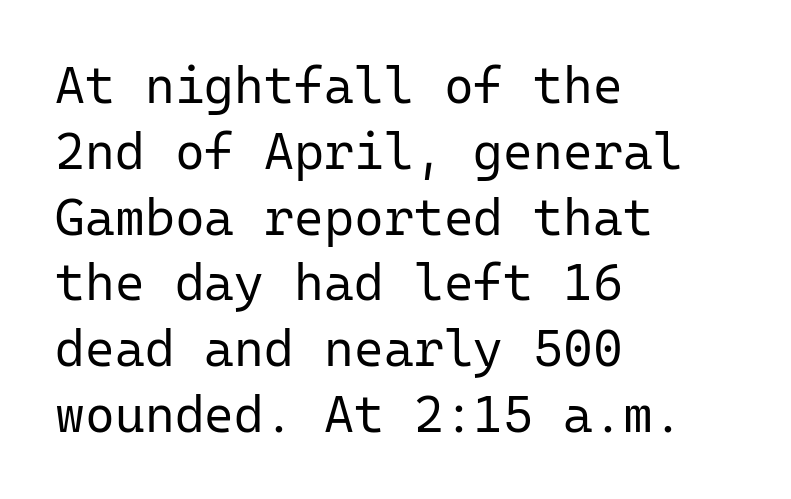
The font sits on the lighter half of the weight spectrum, regular included. A sans-serif font was chosen for this passage. Any mark beneath the type? The region is blank. These lines are rendered in a fixed-pitch font. Baseline-to-baseline distance is the conventional proportion of letter height.
